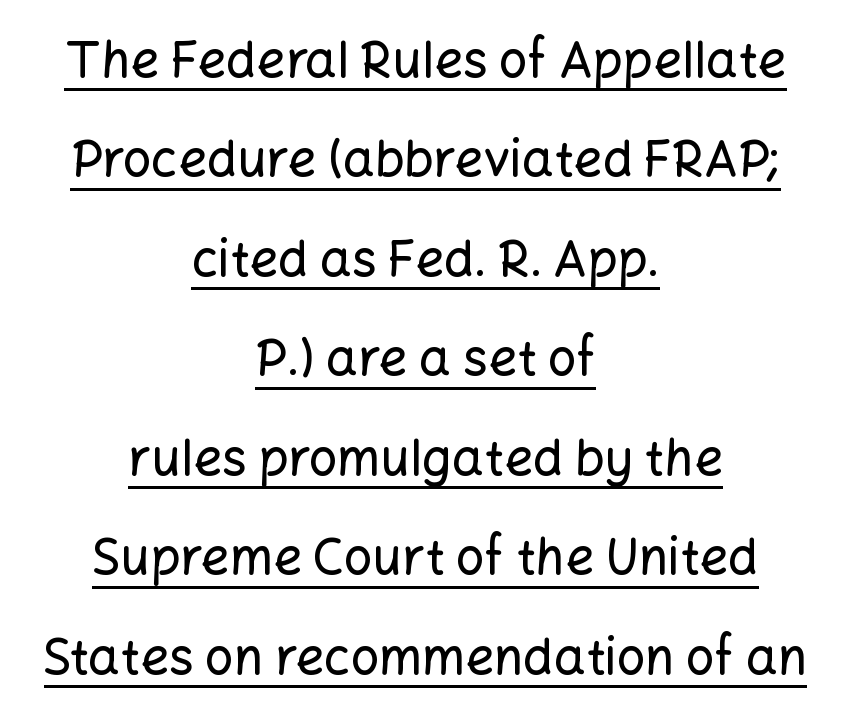
{"serif": "no", "italic": "no", "width": "normal", "stroke_contrast": "low", "x_height": "medium", "monospaced": "no", "underline": "yes", "align": "center", "line_spacing": "loose", "line_spacing_ratio": 1.99, "letter_spacing": "normal", "letter_spacing_em": 0.0, "glyph_px": 50}
